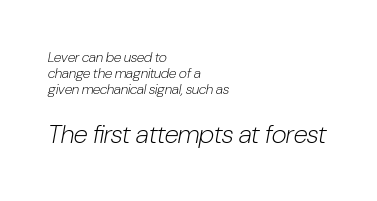
The image shows 26 px text type, italic (leaning right); set left-aligned, tight line spacing (1.15x), normal letter spacing, not underlined; the second (bottom) block is 1.86x larger.
